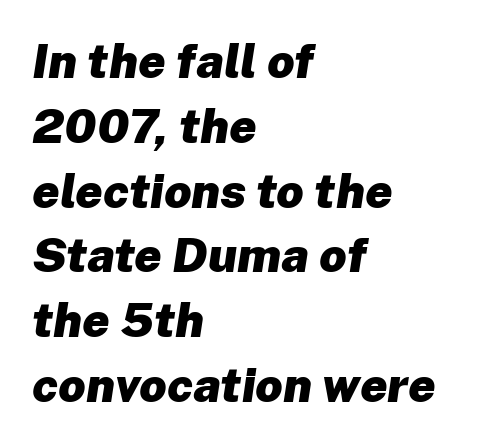
Q: Is the text bold? A: Yes.
Q: Is the text italic (slanted)? A: Yes, it leans right by about 8 degrees.
Q: Is the text underlined? A: No.
Q: How is the paragraph aligned? A: Left-aligned.
Q: Is the spacing between letters normal or unusually wide? A: Normal.
Q: Is the spacing between lines tight, normal or loose? A: Normal.
Q: Width (condensed, normal, or wide)? A: Normal.
Q: Stroke contrast? A: Low.
Q: x-height? A: Medium.
Q: Monospaced? A: No.
